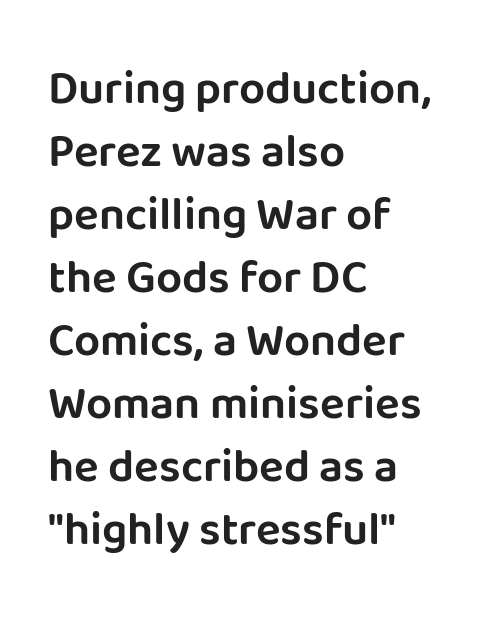
The image shows 46 px sans-serif type, upright; set left-aligned, normal line spacing (1.37x), normal letter spacing, not underlined; low stroke contrast and a large x-height.
